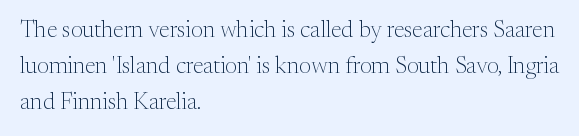
The image shows 23 px text type, upright; set left-aligned, normal line spacing (1.56x), normal letter spacing, not underlined.
